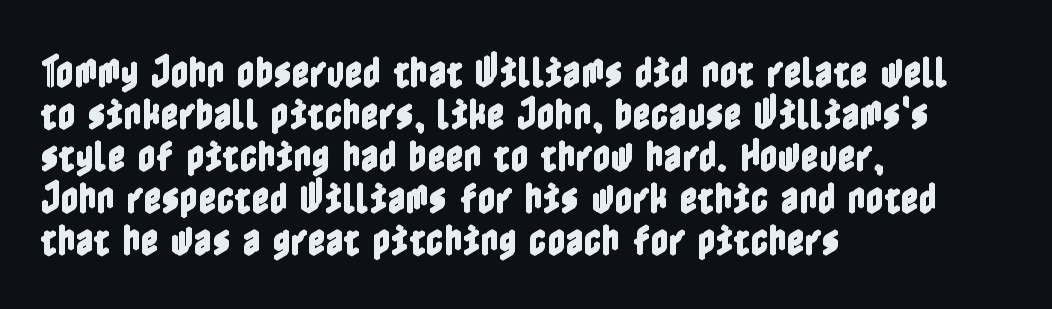
The image shows 35 px condensed type, upright; set left-aligned, line spacing 1.2x, normal letter spacing, not underlined; a medium x-height.
